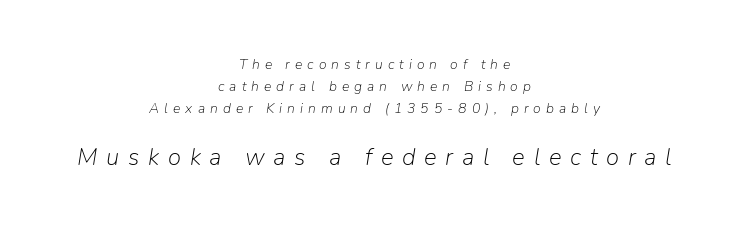
The image shows 24 px text type, italic (leaning right); set centered, normal line spacing (1.58x), unusually wide letter spacing (+0.36 em), not underlined; the second (bottom) block is 1.71x larger.
